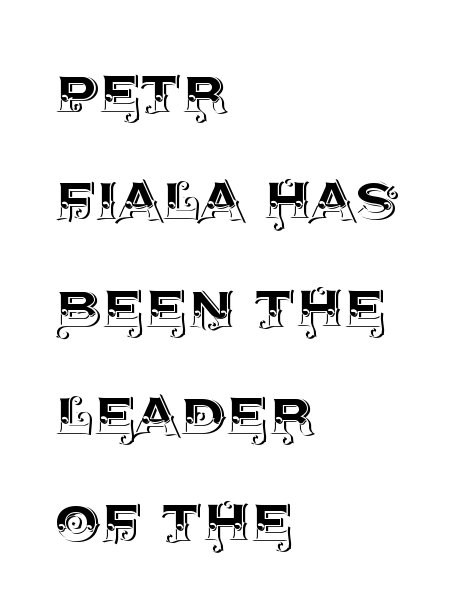
Each letter keeps its own natural width here, so spacing adapts to shape. Look at the tracking — it's just the regular setting, nothing added. Notice how the passage keeps a crisp vertical edge on the left only. The passage shown stacks its lines at a standard gap. Anything drawn beneath the words? Only blank space.
